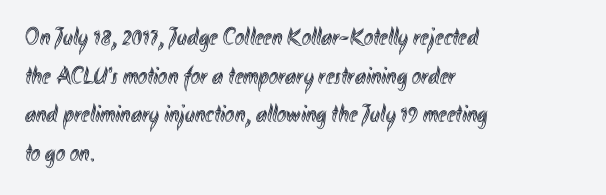
Q: Is the text italic (slanted)? A: Yes.
Q: Is the text underlined? A: No.
Q: How is the paragraph aligned? A: Left-aligned.
Q: Is the spacing between letters normal or unusually wide? A: Normal.
Q: Is the spacing between lines tight, normal or loose? A: Normal.
